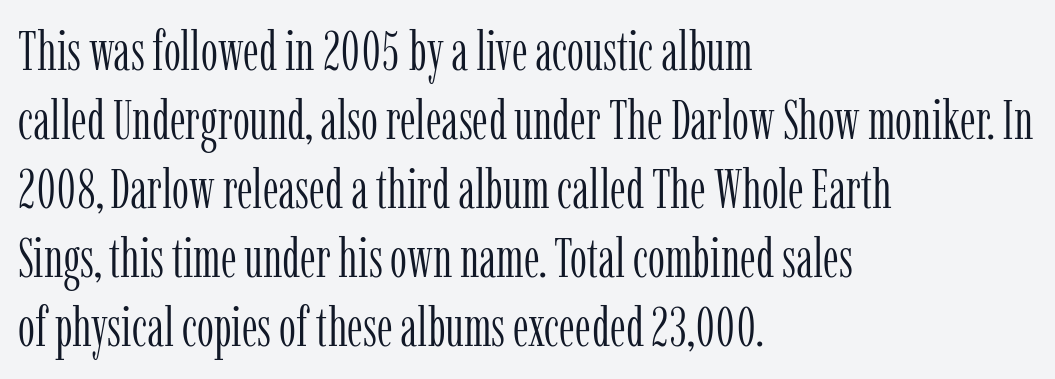
The image shows 54 px light, condensed serif type, upright; set left-aligned, normal line spacing (1.28x), normal letter spacing, not underlined; low stroke contrast and a medium x-height.
